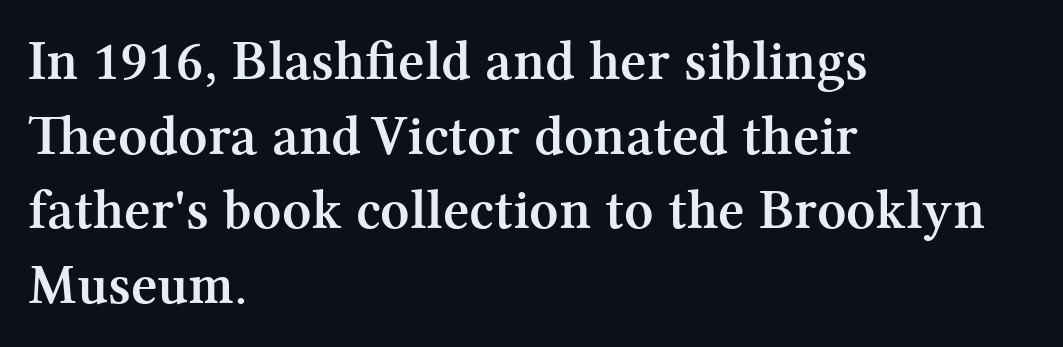
The image shows 57 px semibold serif type, upright; set left-aligned, normal line spacing (1.31x), normal letter spacing, not underlined; medium stroke contrast and a medium x-height.
